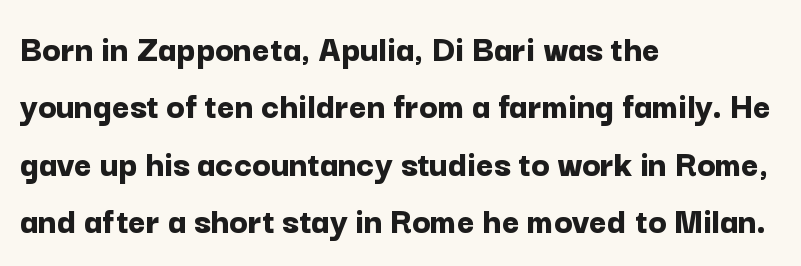
Tracking value appears to be zero — textbook default spacing. Proportional: the letters do not fall into vertical columns. Bare-footed words on every line. When letters stand straight like this, we call the style roman or upright. Line spacing here is normal. Pretty heavy lettering here — definitely bold.
